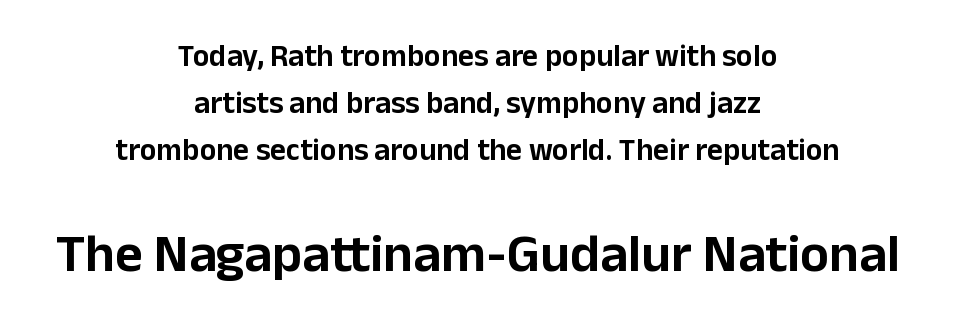
The image shows 54 px sans-serif type, upright; set centered, normal line spacing (1.51x), normal letter spacing, not underlined; the second (bottom) block is 1.74x larger; low stroke contrast and a medium x-height.
